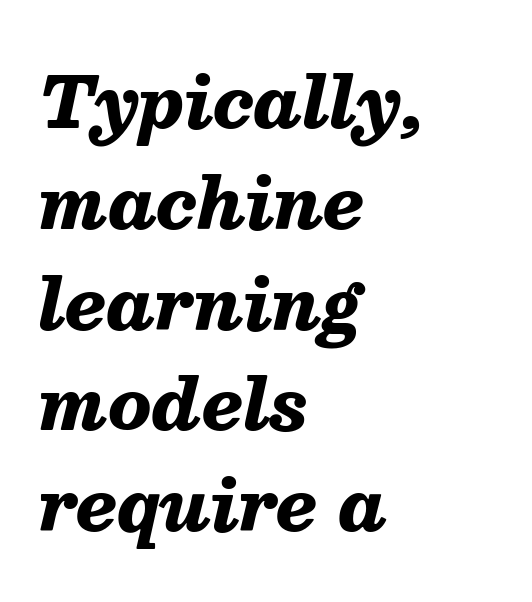
Q: Is the text bold? A: Yes.
Q: Is the text italic (slanted)? A: Yes, it leans right by about 13 degrees.
Q: Is the text underlined? A: No.
Q: How is the paragraph aligned? A: Left-aligned.
Q: Is the spacing between letters normal or unusually wide? A: Normal.
Q: Is the spacing between lines tight, normal or loose? A: Normal.
Q: Width (condensed, normal, or wide)? A: Normal.
Q: Stroke contrast? A: Medium.
Q: x-height? A: Medium.
Q: Monospaced? A: No.
